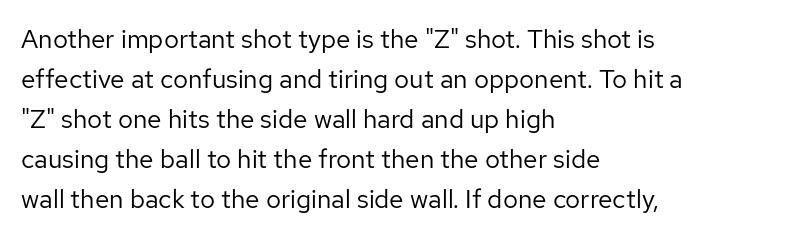
Q: Is the text bold? A: No.
Q: Is the text italic (slanted)? A: No, it is upright.
Q: Is the text underlined? A: No.
Q: How is the paragraph aligned? A: Left-aligned.
Q: Is the spacing between letters normal or unusually wide? A: Normal.
Q: Is the spacing between lines tight, normal or loose? A: Normal.
